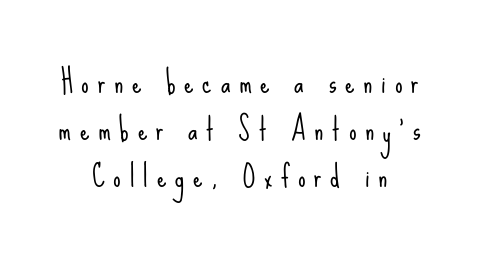
Q: Is the text bold? A: No.
Q: Is the text italic (slanted)? A: No, it is upright.
Q: Is the typeface a serif or a sans-serif typeface? A: Sans-serif.
Q: Is the text underlined? A: No.
Q: How is the paragraph aligned? A: Centered.
Q: Is the spacing between letters normal or unusually wide? A: Unusually wide.
Q: Is the spacing between lines tight, normal or loose? A: Normal.
Q: Width (condensed, normal, or wide)? A: Condensed.
Q: Stroke contrast? A: Low.
Q: x-height? A: Small.
Q: Monospaced? A: No.
